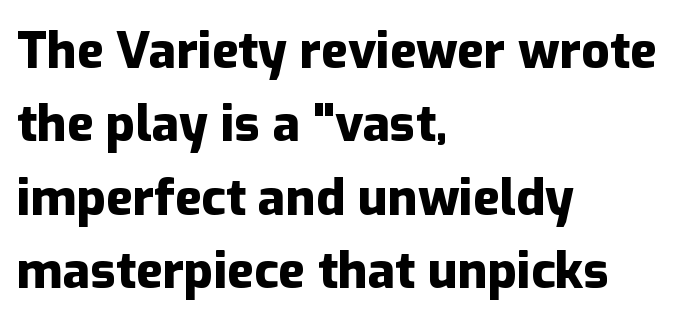
Default kerning and tracking; the words read as compact shapes. Every row of glyphs begins at an identical x-position on the left. Nothing sits at the stroke ends, so this counts as sans-serif. Plain, unruled lines of type.
